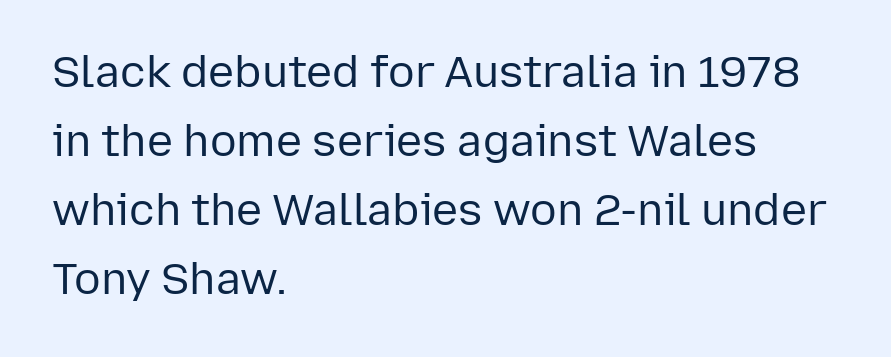
The image shows 44 px regular-weight sans-serif type, upright; set left-aligned, normal line spacing (1.57x), normal letter spacing, not underlined; low stroke contrast and a medium x-height.
